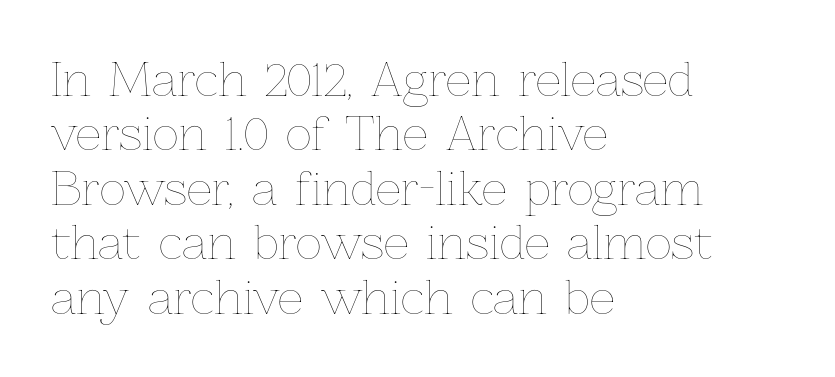
Q: Is the text bold? A: No.
Q: Is the text italic (slanted)? A: No, it is upright.
Q: Is the text underlined? A: No.
Q: How is the paragraph aligned? A: Left-aligned.
Q: Is the spacing between letters normal or unusually wide? A: Normal.
Q: Width (condensed, normal, or wide)? A: Normal.
Q: Stroke contrast? A: Low.
Q: x-height? A: Medium.
Q: Monospaced? A: No.
